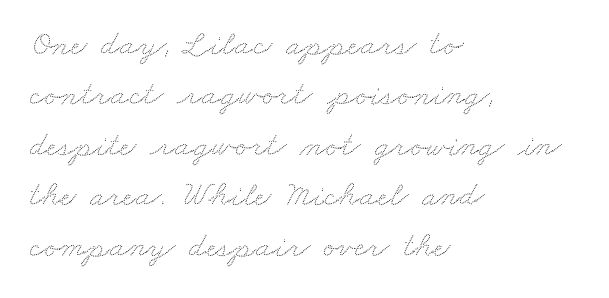
Compared with typical body copy, the letter spacing here is the same. Leading: standard. This sample has the flowing, uneven cadence of proportional lettering. Has an underline been added? It has not. The text block is weighted toward the left margin, trailing off unevenly rightward.
